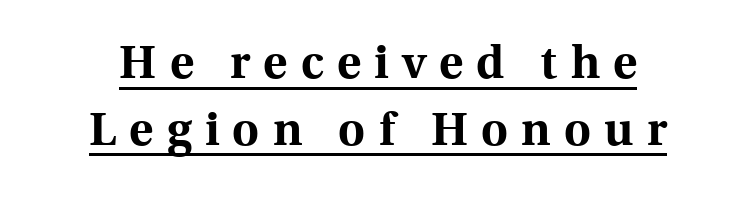
{"serif": "yes", "italic": "no", "bold": "yes", "weight": "bold", "width": "normal", "x_height": "medium", "monospaced": "no", "underline": "yes", "line_spacing": "normal", "line_spacing_ratio": 1.45, "letter_spacing": "wide", "letter_spacing_em": 0.29, "glyph_px": 46}
